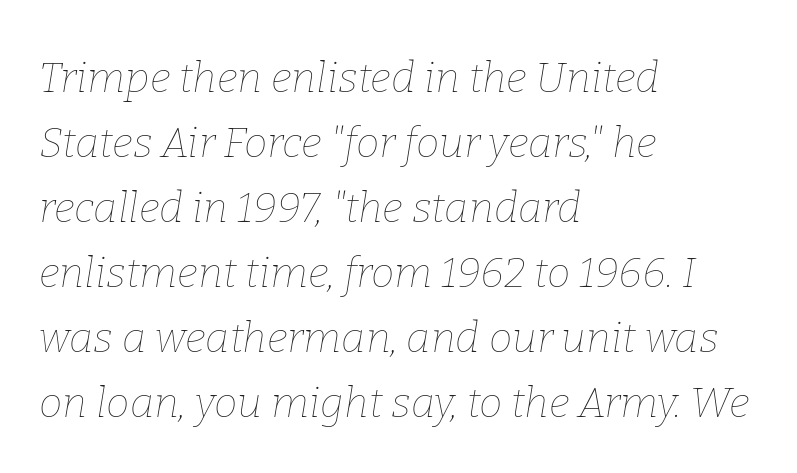
Q: Is the text bold? A: No.
Q: Is the text italic (slanted)? A: Yes, it leans right by about 9 degrees.
Q: Is the text underlined? A: No.
Q: How is the paragraph aligned? A: Left-aligned.
Q: Is the spacing between letters normal or unusually wide? A: Normal.
Q: Is the spacing between lines tight, normal or loose? A: Normal.
Q: Width (condensed, normal, or wide)? A: Normal.
Q: Stroke contrast? A: Low.
Q: x-height? A: Medium.
Q: Monospaced? A: No.
